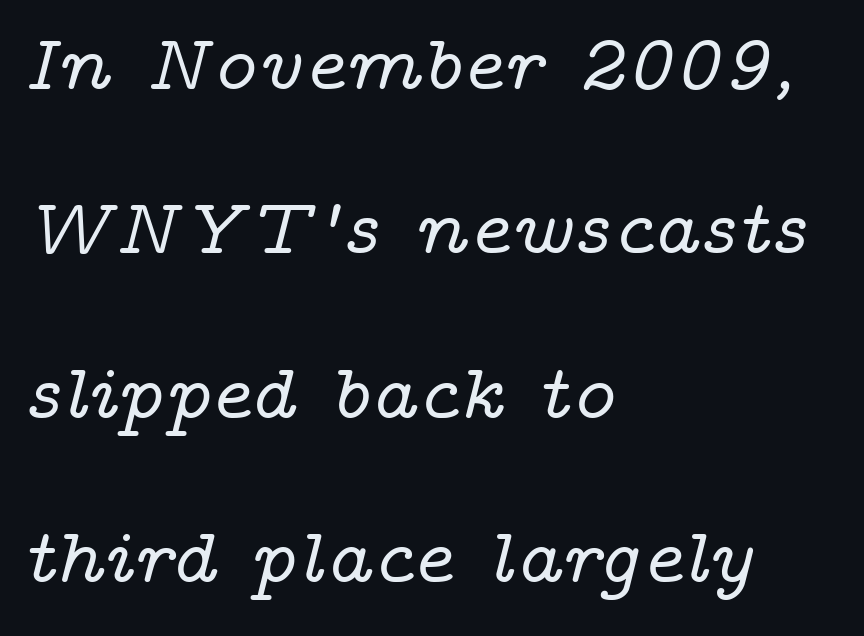
{"serif": "yes", "italic": "yes", "lean": "right", "slant_degrees": 14, "width": "wide", "stroke_contrast": "low", "x_height": "medium", "monospaced": "no", "underline": "no", "align": "left", "line_spacing": "loose", "line_spacing_ratio": 2.08, "letter_spacing": "normal", "letter_spacing_em": 0.0, "glyph_px": 79}
